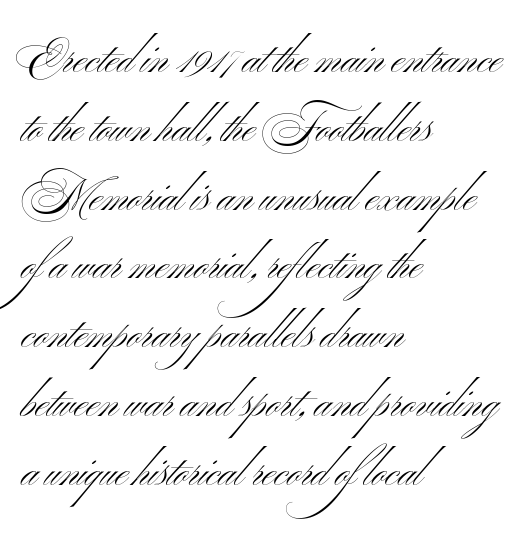
{"serif": "no", "bold": "no", "weight": "light", "width": "wide", "stroke_contrast": "medium", "x_height": "small", "monospaced": "no", "underline": "no", "align": "left", "line_spacing": "normal", "line_spacing_ratio": 1.6, "letter_spacing": "normal", "letter_spacing_em": 0.0, "glyph_px": 43}
